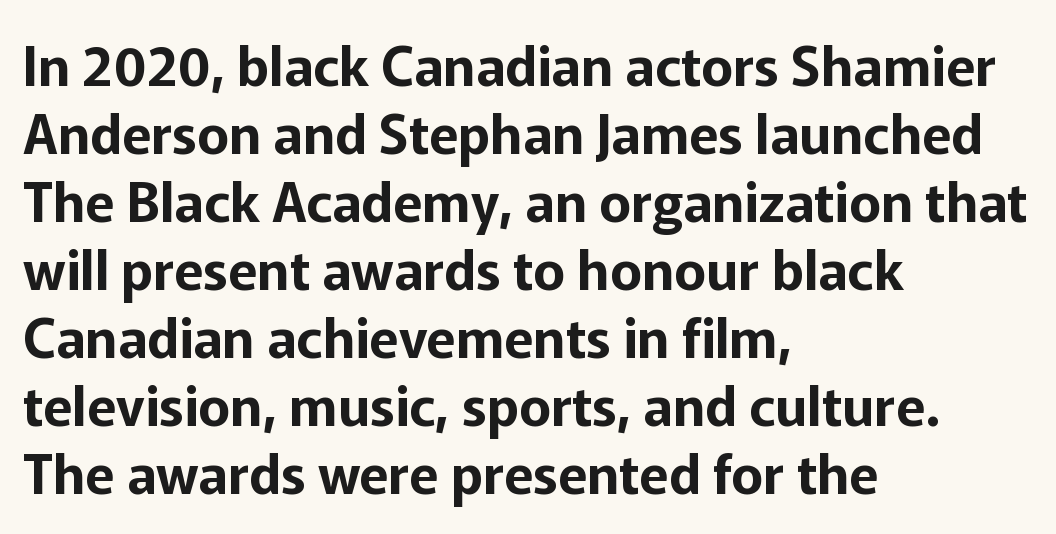
Q: Is the text italic (slanted)? A: No, it is upright.
Q: Is the typeface a serif or a sans-serif typeface? A: Sans-serif.
Q: Is the text underlined? A: No.
Q: How is the paragraph aligned? A: Left-aligned.
Q: Is the spacing between letters normal or unusually wide? A: Normal.
Q: Is the spacing between lines tight, normal or loose? A: Normal.
Q: Width (condensed, normal, or wide)? A: Normal.
Q: Stroke contrast? A: Low.
Q: x-height? A: Medium.
Q: Monospaced? A: No.
